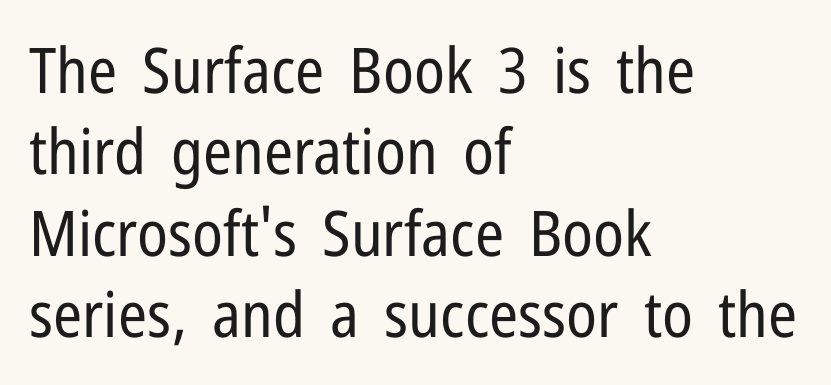
Q: Is the text bold? A: No.
Q: Is the text italic (slanted)? A: No, it is upright.
Q: Is the typeface a serif or a sans-serif typeface? A: Sans-serif.
Q: Is the text underlined? A: No.
Q: How is the paragraph aligned? A: Left-aligned.
Q: Is the spacing between letters normal or unusually wide? A: Normal.
Q: Is the spacing between lines tight, normal or loose? A: Normal.
Q: Width (condensed, normal, or wide)? A: Condensed.
Q: Stroke contrast? A: Low.
Q: x-height? A: Medium.
Q: Monospaced? A: No.
